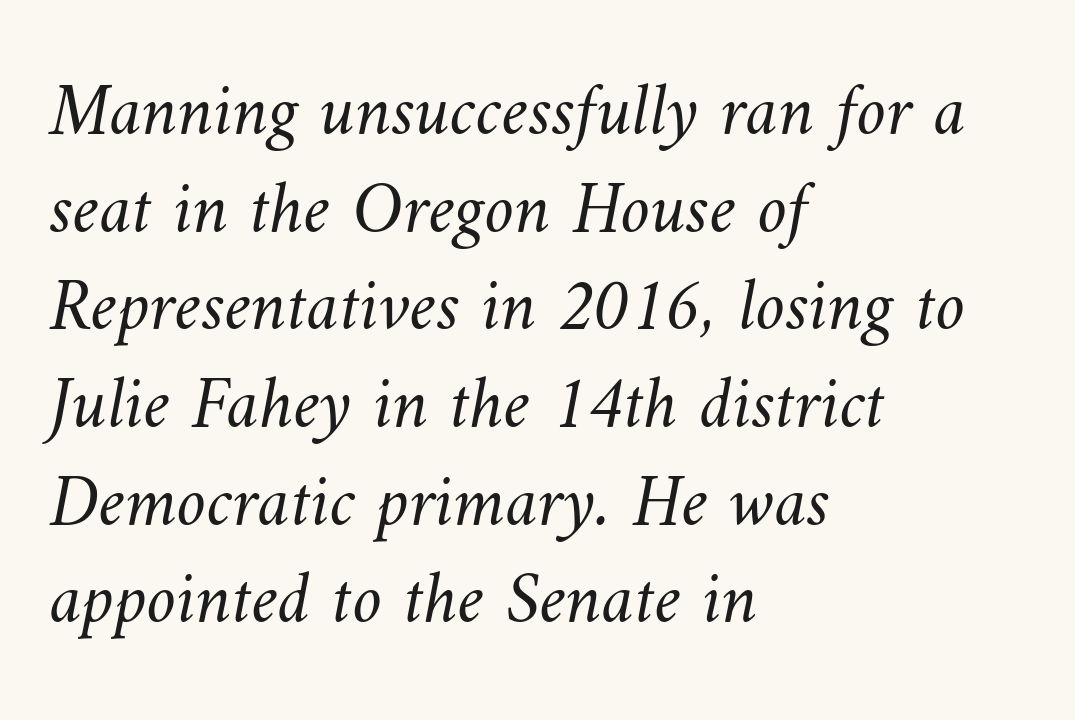
{"bold": "no", "weight": "light", "width": "normal", "stroke_contrast": "medium", "x_height": "small", "monospaced": "no", "underline": "no", "align": "left", "line_spacing": "normal", "line_spacing_ratio": 1.32, "letter_spacing": "normal", "letter_spacing_em": 0.0, "glyph_px": 74}
